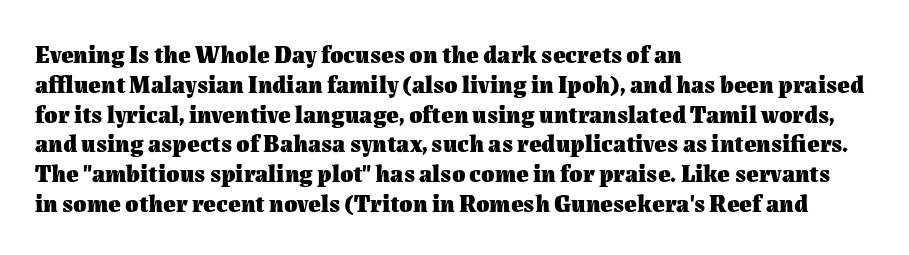
The image shows 24 px bold type, upright; set left-aligned, line spacing 1.24x, normal letter spacing, not underlined.
